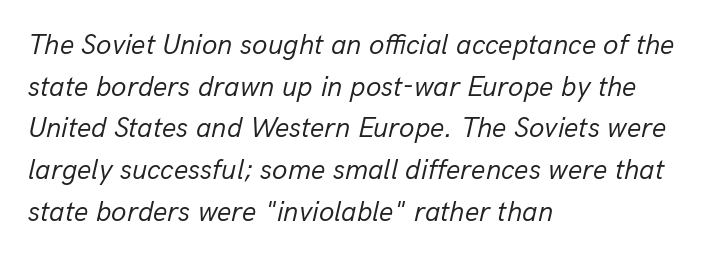
Default kerning and tracking; the words read as compact shapes. Reading down the block, your eye returns to a fixed left position each line. Character widths vary here, with narrow letters taking less room than wide ones. Words float on clear page, feet unadorned. The weight tops out at a normal text grade.
